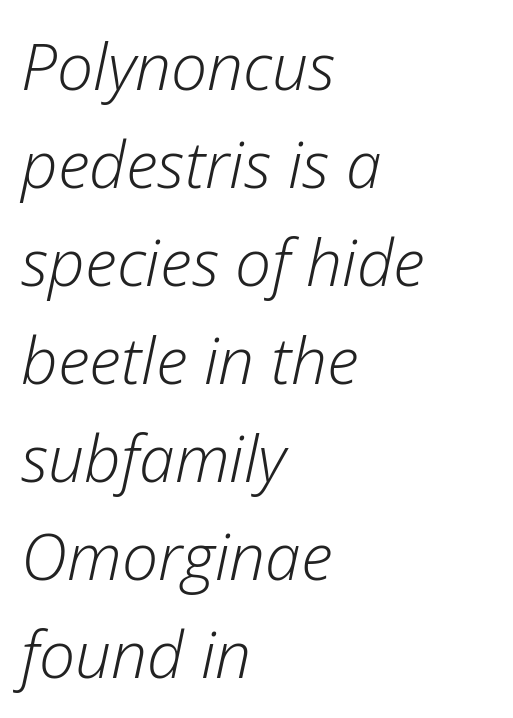
You could call the tracking neutral — neither tight nor loose. Here the designer chose a conventional face with non-uniform glyph widths. There's an unmistakable incline to the writing here. Each row of text sits above clean, open space. Horizontally, the lines are justified to the leading edge only. Bold? No — there's no thickening of the strokes.
